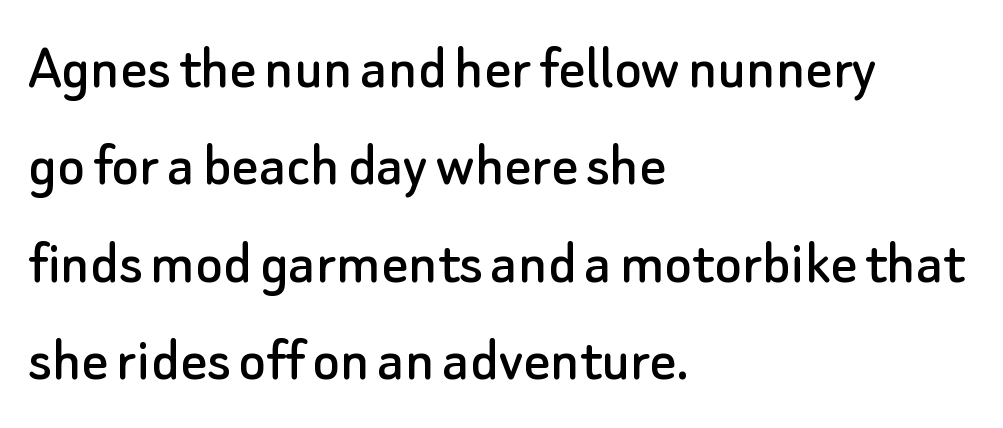
Q: Is the text italic (slanted)? A: No, it is upright.
Q: Is the typeface a serif or a sans-serif typeface? A: Sans-serif.
Q: Is the text underlined? A: No.
Q: How is the paragraph aligned? A: Left-aligned.
Q: Is the spacing between letters normal or unusually wide? A: Normal.
Q: Is the spacing between lines tight, normal or loose? A: Normal.
Q: Width (condensed, normal, or wide)? A: Normal.
Q: Stroke contrast? A: Low.
Q: x-height? A: Small.
Q: Monospaced? A: No.
